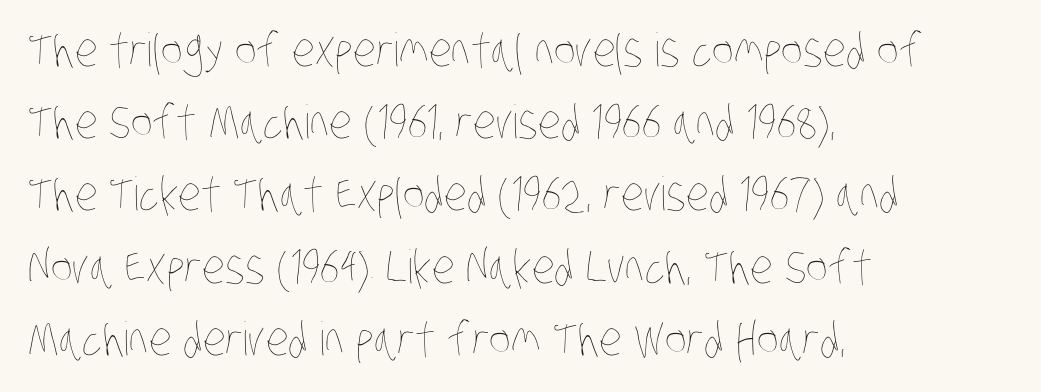
{"bold": "no", "weight": "thin", "width": "condensed", "stroke_contrast": "low", "x_height": "large", "monospaced": "no", "underline": "no", "align": "left", "line_spacing": "normal", "line_spacing_ratio": 1.57, "letter_spacing": "normal", "letter_spacing_em": 0.0, "glyph_px": 46}
